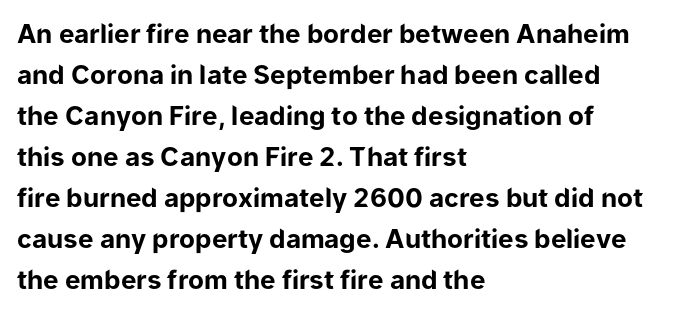
Q: Is the text bold? A: Yes.
Q: Is the text italic (slanted)? A: No, it is upright.
Q: Is the text underlined? A: No.
Q: How is the paragraph aligned? A: Left-aligned.
Q: Is the spacing between letters normal or unusually wide? A: Normal.
Q: Is the spacing between lines tight, normal or loose? A: Normal.
